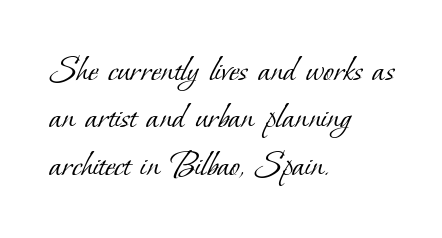
Q: Is the text bold? A: No.
Q: Is the typeface a serif or a sans-serif typeface? A: Serif.
Q: Is the text underlined? A: No.
Q: How is the paragraph aligned? A: Left-aligned.
Q: Is the spacing between letters normal or unusually wide? A: Normal.
Q: Is the spacing between lines tight, normal or loose? A: Normal.
Q: Width (condensed, normal, or wide)? A: Normal.
Q: Stroke contrast? A: Low.
Q: x-height? A: Small.
Q: Monospaced? A: No.
